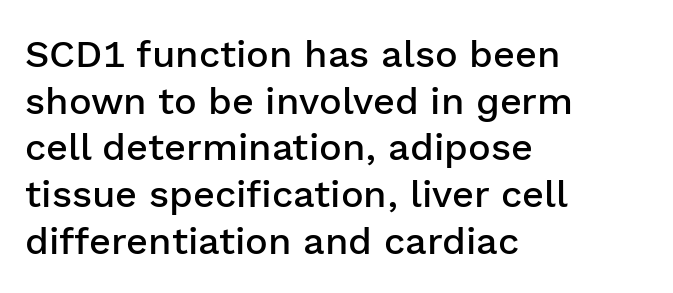
A sans-serif font was chosen for this passage. Firm but not heavy-handed strokes: this text is semibold. Anything drawn beneath the words? Only blank space. How are the letters spaced? Ordinarily, with no added tracking. Line starts are locked; line ends wander. Style check: upright.
